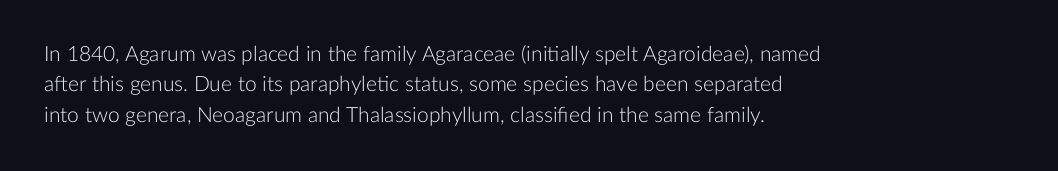
Letter spacing: default. Ink coverage per letter is moderate at most. The rag falls on the right side of this text block. Descenders are the only things crossing below the line. This block has exactly the height ordinary leading produces. This is the regular roman posture of the typeface.
